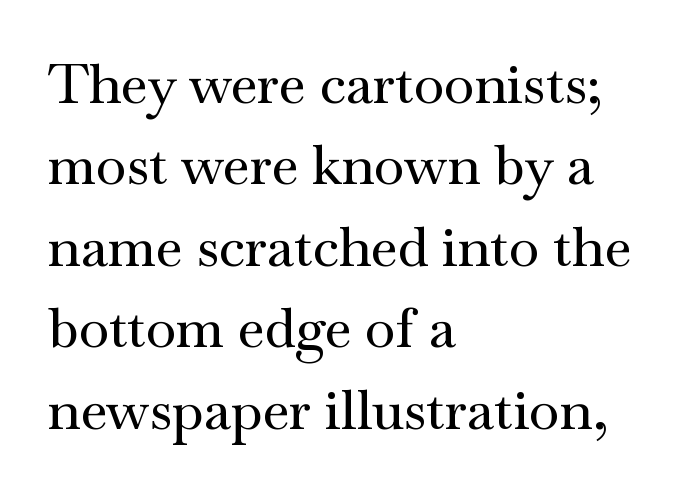
{"serif": "yes", "italic": "no", "width": "wide", "stroke_contrast": "medium", "x_height": "small", "monospaced": "no", "underline": "no", "align": "left", "line_spacing": "normal", "line_spacing_ratio": 1.48, "letter_spacing": "normal", "letter_spacing_em": 0.0, "glyph_px": 55}
